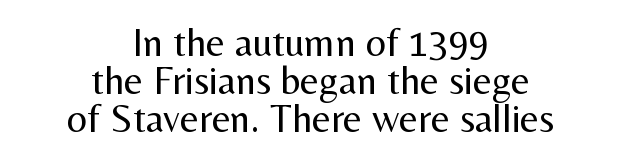
Q: Is the text bold? A: No.
Q: Is the text italic (slanted)? A: No, it is upright.
Q: Is the typeface a serif or a sans-serif typeface? A: Sans-serif.
Q: Is the text underlined? A: No.
Q: How is the paragraph aligned? A: Centered.
Q: Is the spacing between letters normal or unusually wide? A: Normal.
Q: Is the spacing between lines tight, normal or loose? A: Tight.
Q: Width (condensed, normal, or wide)? A: Normal.
Q: Stroke contrast? A: Medium.
Q: x-height? A: Medium.
Q: Monospaced? A: No.
